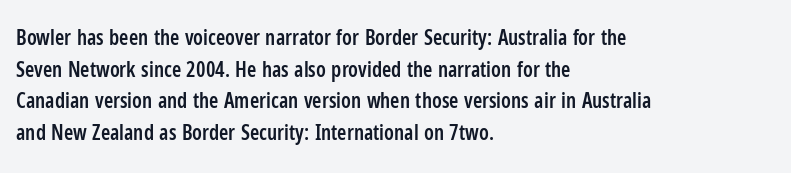
{"italic": "no", "bold": "semi", "underline": "no", "align": "left", "line_spacing": "normal", "line_spacing_ratio": 1.51, "letter_spacing": "normal", "letter_spacing_em": 0.0, "glyph_px": 21}
